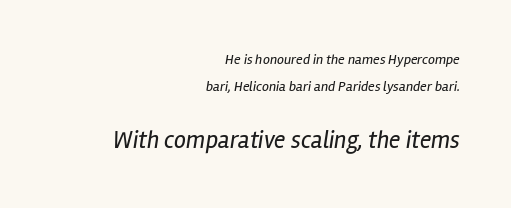
This sample uses an oblique cut, with every glyph tilted off the vertical. The lower block of text is set noticeably larger than the block above it. Clear beneath every line of the passage. The compositor pushed each line to the right boundary.
